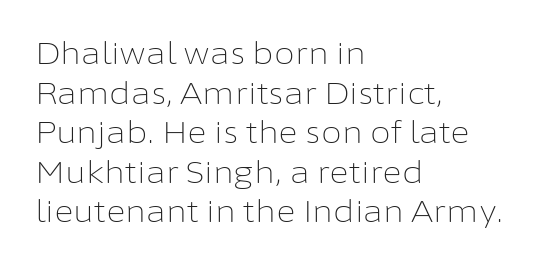
Q: Is the text bold? A: No.
Q: Is the text italic (slanted)? A: No, it is upright.
Q: Is the typeface a serif or a sans-serif typeface? A: Sans-serif.
Q: Is the text underlined? A: No.
Q: How is the paragraph aligned? A: Left-aligned.
Q: Is the spacing between letters normal or unusually wide? A: Normal.
Q: Is the spacing between lines tight, normal or loose? A: Normal.
Q: Width (condensed, normal, or wide)? A: Normal.
Q: Stroke contrast? A: Low.
Q: x-height? A: Medium.
Q: Monospaced? A: No.
